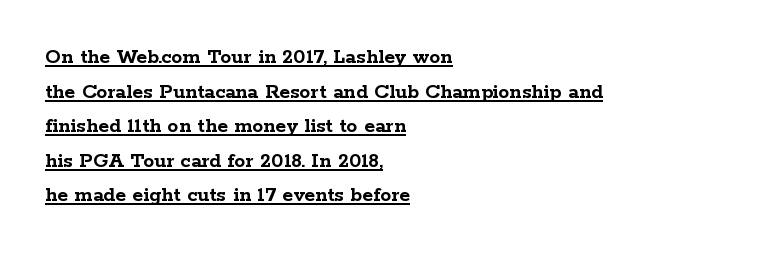
{"italic": "no", "bold": "yes", "underline": "yes", "align": "left", "line_spacing": "normal", "line_spacing_ratio": 1.57, "letter_spacing": "normal", "letter_spacing_em": 0.0, "glyph_px": 22}
